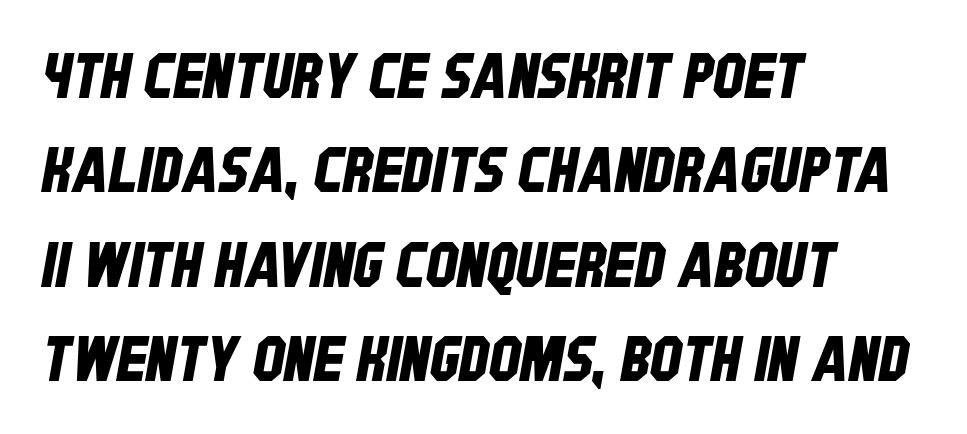
Q: Is the typeface a serif or a sans-serif typeface? A: Sans-serif.
Q: Is the text underlined? A: No.
Q: How is the paragraph aligned? A: Left-aligned.
Q: Is the spacing between letters normal or unusually wide? A: Normal.
Q: Is the spacing between lines tight, normal or loose? A: Normal.
Q: Width (condensed, normal, or wide)? A: Condensed.
Q: Stroke contrast? A: Low.
Q: x-height? A: Large.
Q: Monospaced? A: No.
